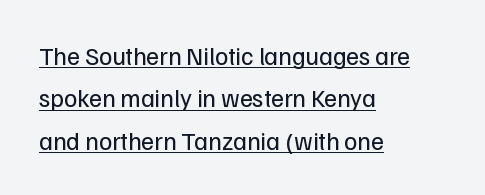
{"italic": "no", "bold": "no", "underline": "yes", "align": "left", "line_spacing": "normal", "line_spacing_ratio": 1.7, "letter_spacing": "normal", "letter_spacing_em": 0.0, "glyph_px": 25}
